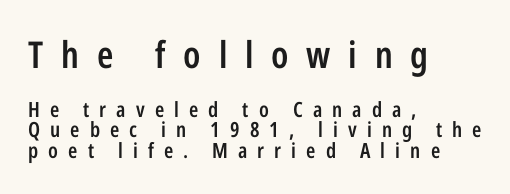
{"serif": "no", "italic": "no", "bold": "semi", "weight": "semibold", "width": "condensed", "stroke_contrast": "low", "x_height": "medium", "monospaced": "no", "underline": "no", "align": "left", "line_spacing": "tight", "line_spacing_ratio": 0.98, "letter_spacing": "wide", "letter_spacing_em": 0.48, "larger_block": "first", "size_ratio": 1.76, "glyph_px": 37}
